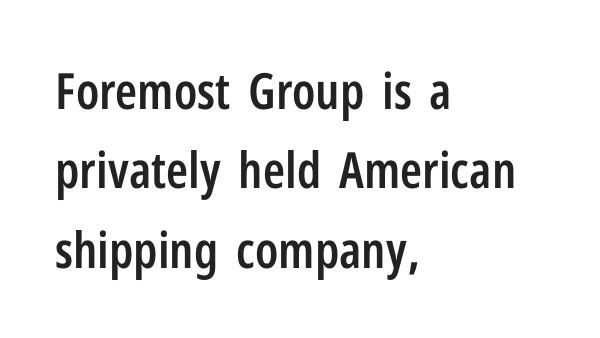
Italic: no, the glyphs are upright roman. This is sans-serif lettering, the kind often seen on screens and signage. If you drew a ruler down the left edge, every line would touch it. The words here are not underlined. The typesetting leans somewhat heavy: a semibold.
